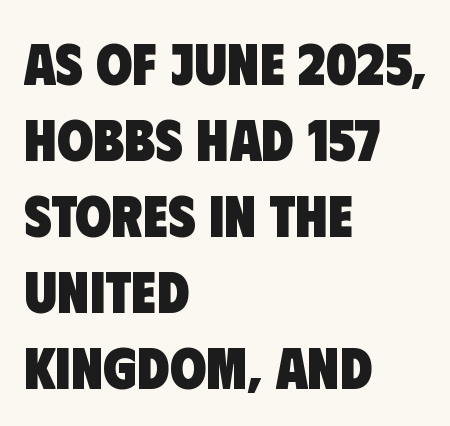
I'd call this a sans setting — the letters go barefoot. Does extra space separate the letters? No, they use regular spacing. Notice how descenders clear the ascenders below comfortably — that's standard leading. The baseline area is clear. The ragged edge is on the right, which tells us the setting is flush left. Do the characters align in a grid? No, the font is proportional.
